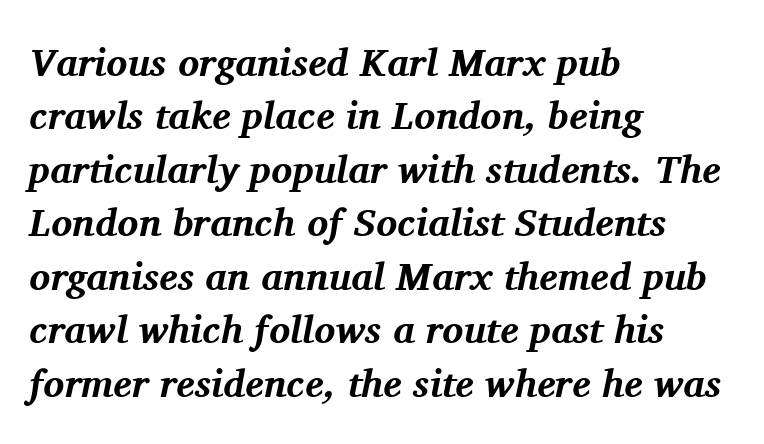
The image shows 39 px bold serif type, italic (leaning right); set left-aligned, normal line spacing (1.37x), normal letter spacing, not underlined; medium stroke contrast and a medium x-height.
